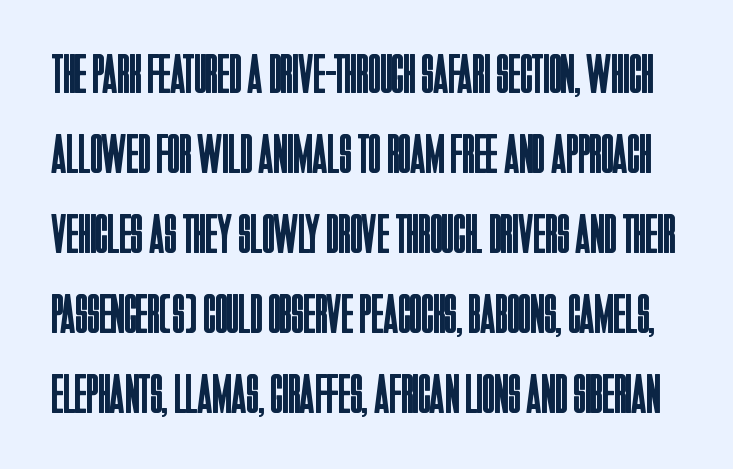
{"serif": "no", "italic": "no", "bold": "no", "weight": "regular", "width": "condensed", "stroke_contrast": "low", "x_height": "large", "monospaced": "no", "underline": "no", "line_spacing": "normal", "line_spacing_ratio": 1.43, "letter_spacing": "normal", "letter_spacing_em": 0.0, "glyph_px": 56}
